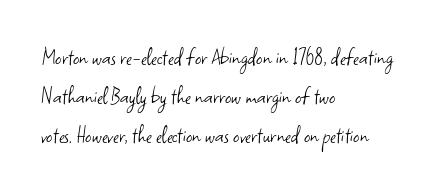
Q: Is the text bold? A: No.
Q: Is the text italic (slanted)? A: Yes.
Q: Is the text underlined? A: No.
Q: How is the paragraph aligned? A: Left-aligned.
Q: Is the spacing between letters normal or unusually wide? A: Normal.
Q: Is the spacing between lines tight, normal or loose? A: Normal.
